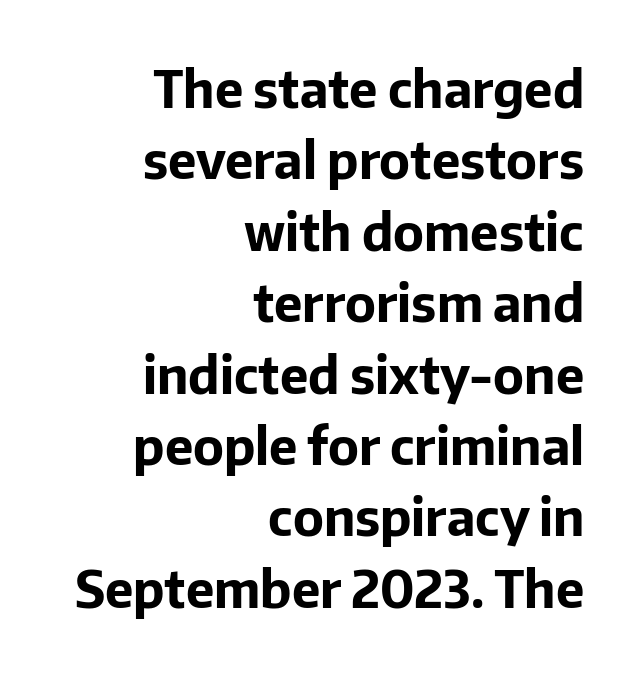
{"serif": "no", "italic": "no", "bold": "yes", "weight": "bold", "width": "normal", "stroke_contrast": "low", "x_height": "medium", "monospaced": "no", "underline": "no", "align": "right", "line_spacing": "normal", "line_spacing_ratio": 1.4, "letter_spacing": "normal", "letter_spacing_em": 0.0, "glyph_px": 51}
